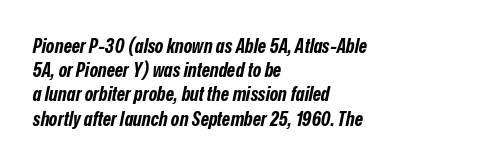
The letters sit at their default tracking, neither squeezed nor spread. The baseline area is clear. Heavy, bold letterforms. An italicized treatment has been applied to the whole sample. The paragraph shown leans on its left margin.
